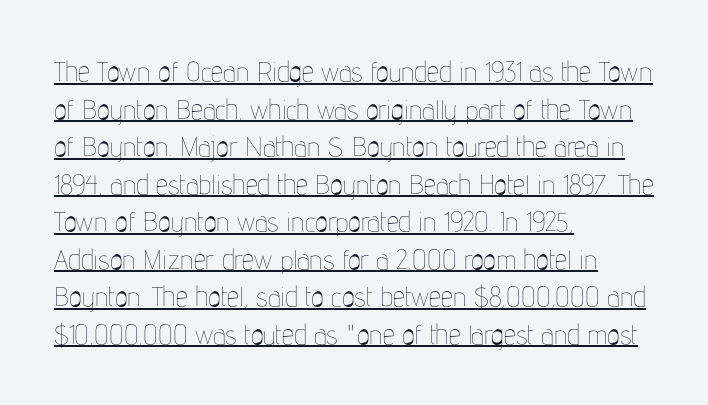
{"italic": "no", "bold": "no", "underline": "yes", "align": "left", "line_spacing": "normal", "line_spacing_ratio": 1.39, "letter_spacing": "normal", "letter_spacing_em": 0.0, "glyph_px": 27}
